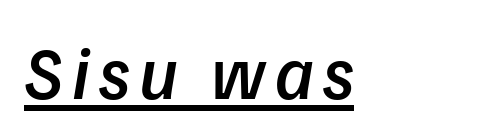
{"italic": "yes", "lean": "right", "slant_degrees": 9, "bold": "semi", "weight": "semibold", "width": "normal", "stroke_contrast": "low", "x_height": "medium", "monospaced": "no", "underline": "yes", "align": "left", "glyph_px": 73}
